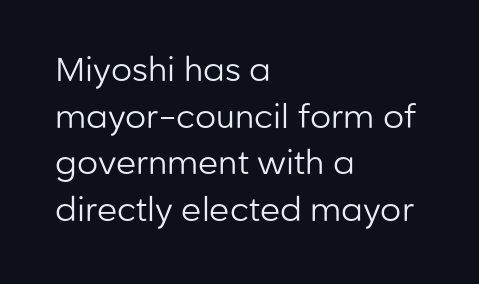
The image shows 33 px regular-weight sans-serif type, upright; set left-aligned, normal line spacing (1.41x), normal letter spacing, not underlined; low stroke contrast and a medium x-height.
